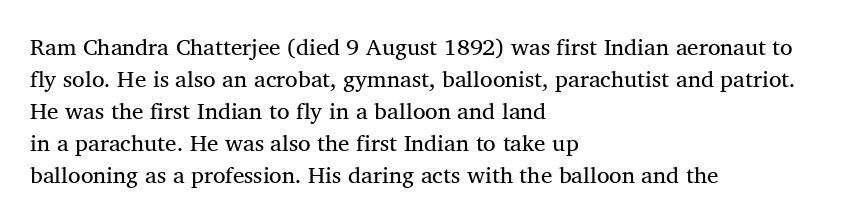
Caption: standard tracking, unaltered. Does the leading feel generous? No, just average. The lines are quadded left. Check the space under the baseline: it is left empty.
